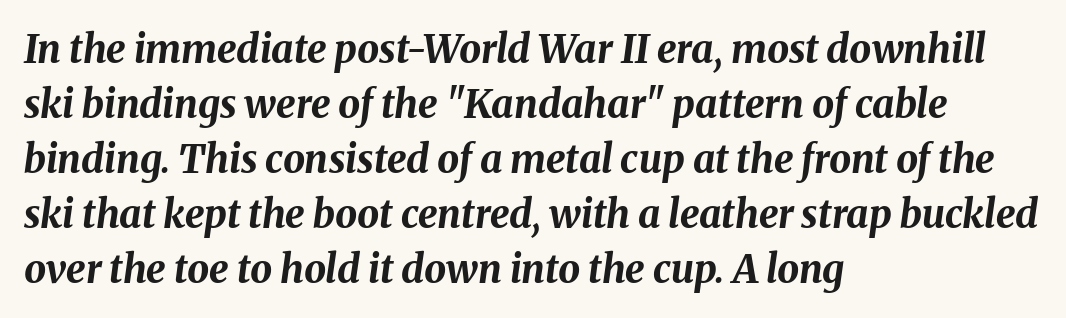
Note the varied advance widths — an 'i' is clearly narrower than an 'm'. Nobody drew a line under any word here. Students, observe: this is what conventionally led text looks like. Weight: bold. In CSS terms this would be text-align: left. Slanted lettering throughout.
